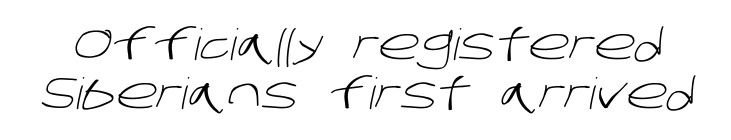
Horizontal bands of white between lines are thin slivers. Lines of text with bare space underneath. The typeface chosen for these lines omits serifs. Think standard paragraph weight, or any step lighter than that. What stands out about the letter spacing? Nothing — it is the standard amount. The face used here is proportionally spaced, like ordinary book or web type.
